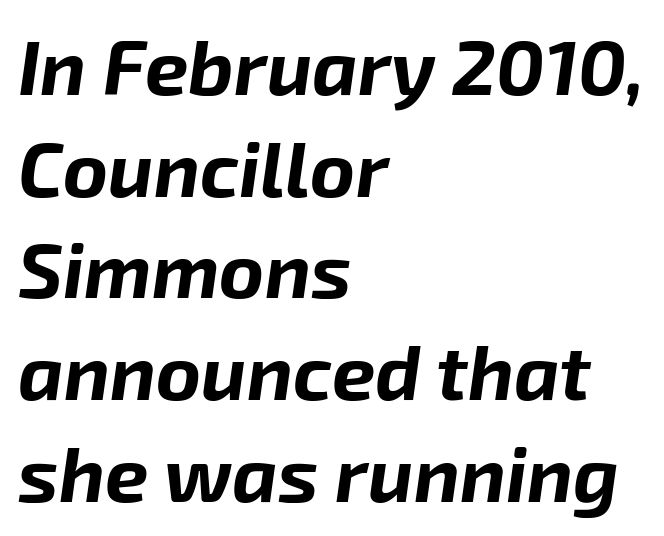
The image shows 77 px bold type, italic (leaning right); set left-aligned, normal line spacing (1.32x), normal letter spacing, not underlined; low stroke contrast and a medium x-height.
